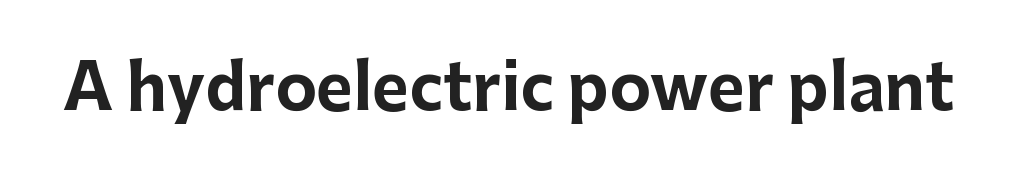
{"serif": "no", "italic": "no", "bold": "yes", "weight": "bold", "width": "normal", "stroke_contrast": "low", "x_height": "medium", "monospaced": "no", "underline": "no", "letter_spacing": "normal", "letter_spacing_em": 0.0, "glyph_px": 63}
